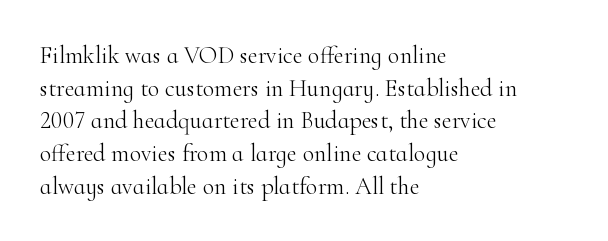
Plain, unruled lines of type. Ordinary non-slanted type is in use. Does extra space separate the letters? No, they use regular spacing. This is not heavy type; no bold has been used. These lines sit exactly where default settings would place them. Reading down the block, your eye returns to a fixed left position each line.
